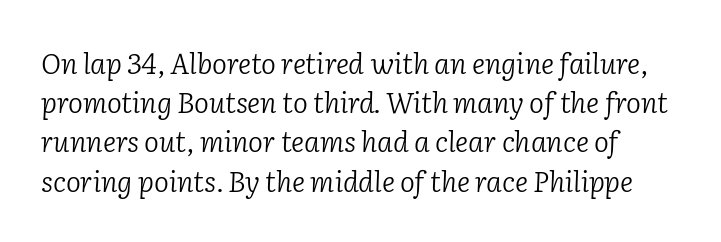
{"serif": "yes", "italic": "yes", "lean": "right", "slant_degrees": 2, "bold": "no", "weight": "light", "width": "normal", "stroke_contrast": "low", "x_height": "medium", "monospaced": "no", "underline": "no", "line_spacing": "normal", "line_spacing_ratio": 1.4, "letter_spacing": "normal", "letter_spacing_em": 0.0, "glyph_px": 28}
